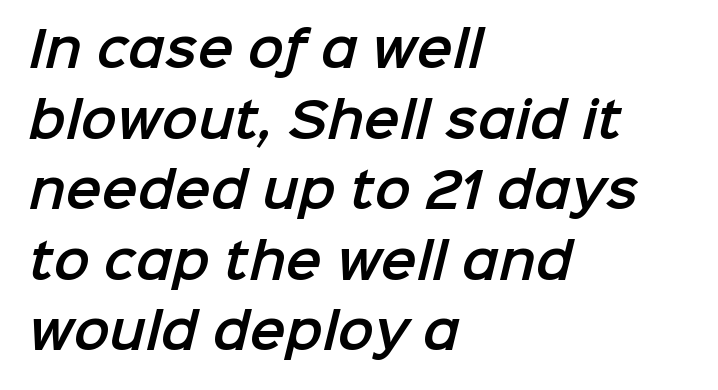
This sample has the flowing, uneven cadence of proportional lettering. Is the letter spacing exaggerated? No — it looks like the ordinary default. Lines of text with bare space underneath. Regarding serifs, this sample does without them.
